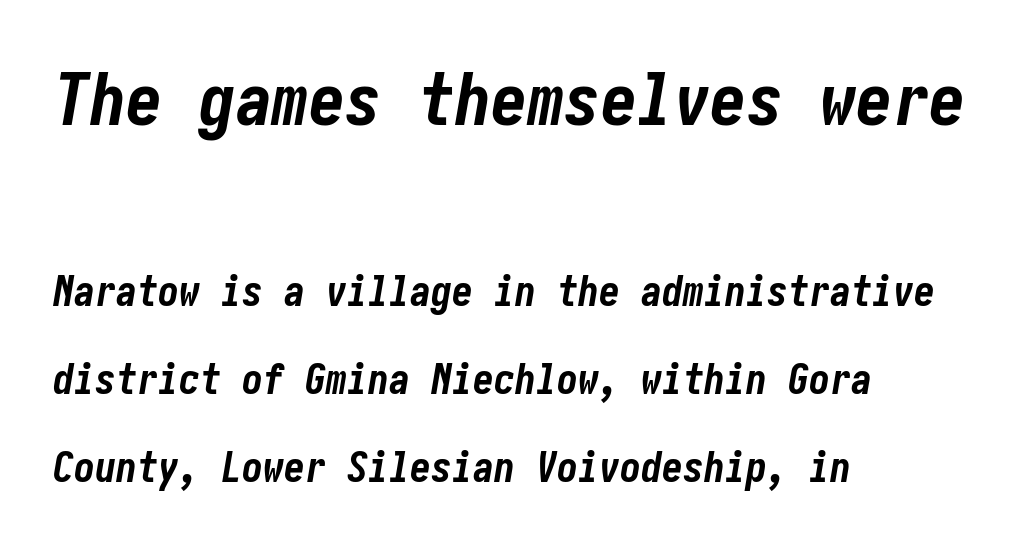
{"italic": "yes", "lean": "right", "slant_degrees": 10, "bold": "yes", "weight": "bold", "width": "condensed", "stroke_contrast": "low", "x_height": "medium", "underline": "no", "align": "left", "line_spacing": "loose", "line_spacing_ratio": 2.09, "letter_spacing": "normal", "letter_spacing_em": 0.0, "larger_block": "first", "size_ratio": 1.74, "glyph_px": 73}
